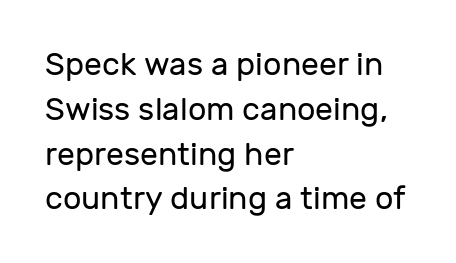
Q: Is the text bold? A: No.
Q: Is the text italic (slanted)? A: No, it is upright.
Q: Is the typeface a serif or a sans-serif typeface? A: Sans-serif.
Q: Is the text underlined? A: No.
Q: How is the paragraph aligned? A: Left-aligned.
Q: Is the spacing between letters normal or unusually wide? A: Normal.
Q: Is the spacing between lines tight, normal or loose? A: Normal.
Q: Width (condensed, normal, or wide)? A: Normal.
Q: Stroke contrast? A: Low.
Q: x-height? A: Medium.
Q: Monospaced? A: No.
